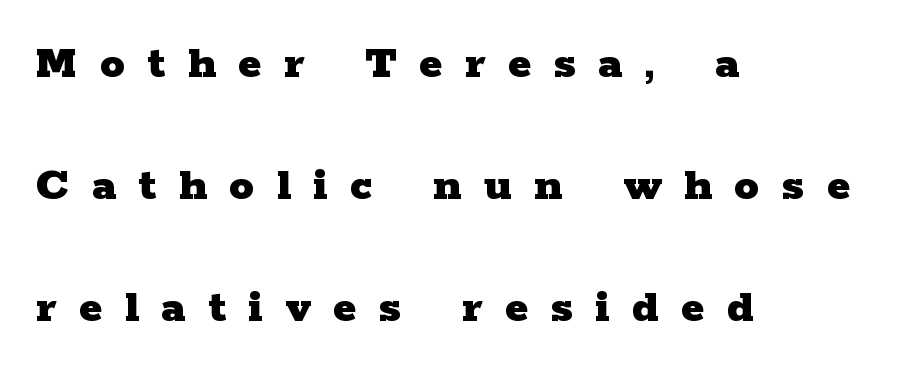
The image shows 49 px heavy, wide serif type, upright; set left-aligned, loose line spacing (2.49x), unusually wide letter spacing (+0.46 em), not underlined; low stroke contrast and a medium x-height.
